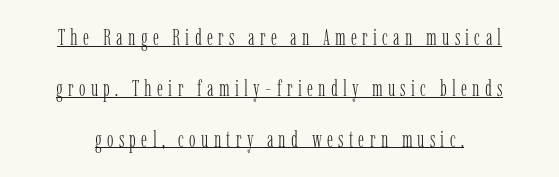
{"italic": "no", "bold": "no", "underline": "yes", "line_spacing": "loose", "line_spacing_ratio": 2.31, "letter_spacing": "wide", "letter_spacing_em": 0.24, "glyph_px": 22}
